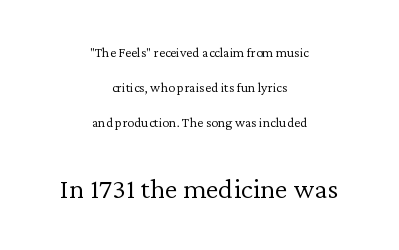
{"serif": "yes", "italic": "no", "bold": "no", "weight": "light", "width": "normal", "stroke_contrast": "low", "x_height": "medium", "monospaced": "no", "underline": "no", "align": "center", "line_spacing": "loose", "line_spacing_ratio": 2.5, "letter_spacing": "normal", "letter_spacing_em": 0.0, "larger_block": "second", "size_ratio": 2.07, "glyph_px": 29}
